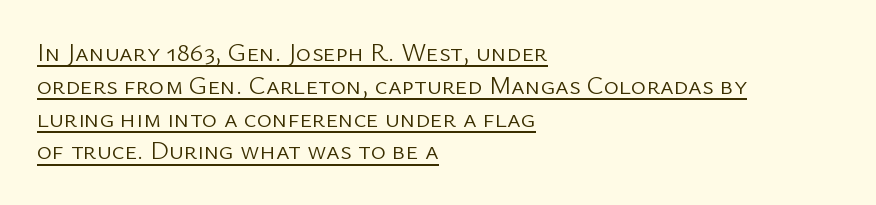
Q: Is the text bold? A: No.
Q: Is the text italic (slanted)? A: No, it is upright.
Q: Is the text underlined? A: Yes.
Q: How is the paragraph aligned? A: Left-aligned.
Q: Is the spacing between letters normal or unusually wide? A: Normal.
Q: Is the spacing between lines tight, normal or loose? A: Normal.
